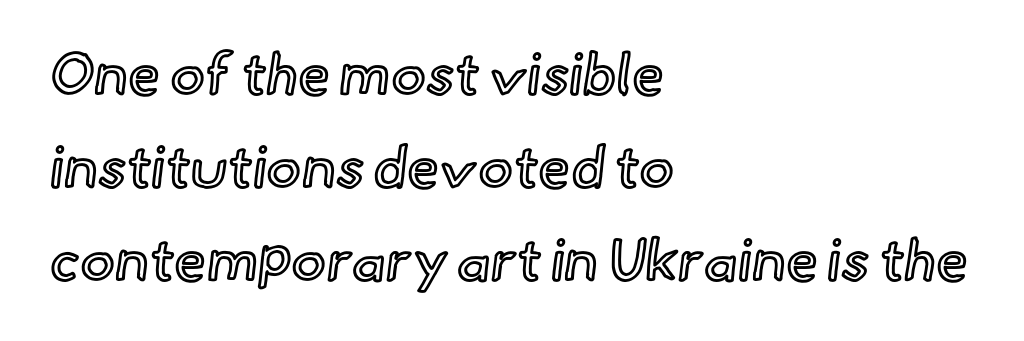
Each line starts at the same left margin while the right side varies. Unmarked baselines from the first word to the last. The leading is moderate, giving the passage an even texture. Spacing verdict: proportional, widths tailored to each character. Glyph-to-glyph distance matches everyday printed text.
